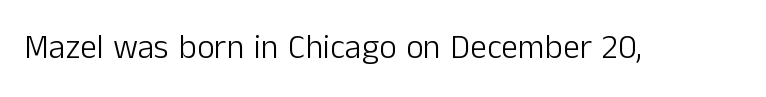
{"serif": "no", "italic": "no", "bold": "no", "weight": "light", "width": "normal", "stroke_contrast": "low", "x_height": "medium", "monospaced": "no", "underline": "no", "letter_spacing": "normal", "letter_spacing_em": 0.0, "glyph_px": 34}
